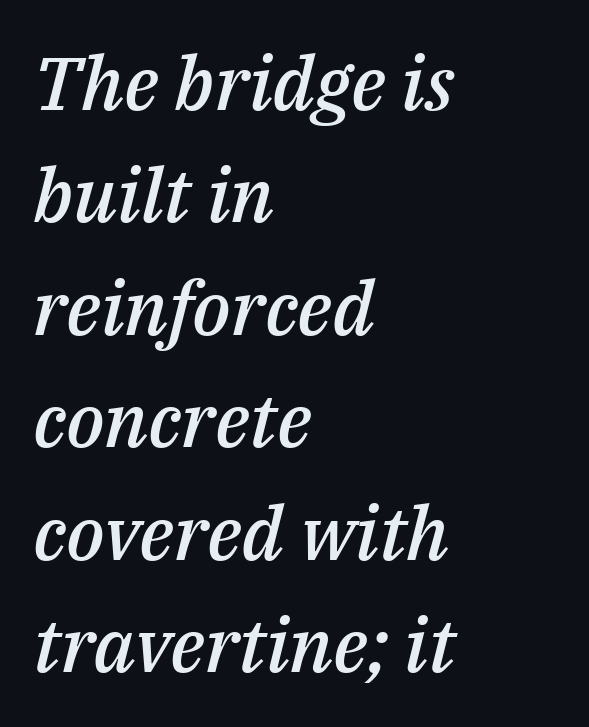
Think of a printed novel: that variable character pitch is what you see here. Look at the tracking — it's just the regular setting, nothing added. The glyphs are unaccompanied by any horizontal stroke below them. The paragraph shown leans on its left margin.
